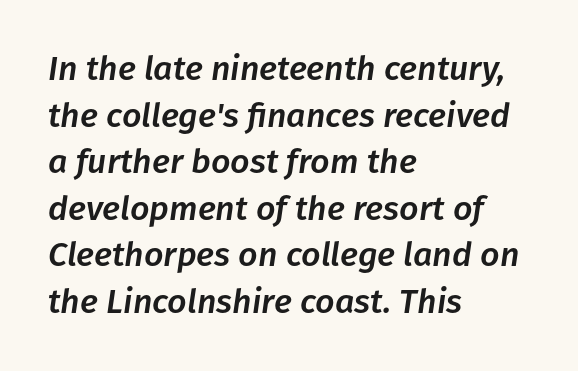
The image shows 34 px text type, italic (leaning right); set left-aligned, normal line spacing (1.37x), normal letter spacing, not underlined; low stroke contrast and a medium x-height.
